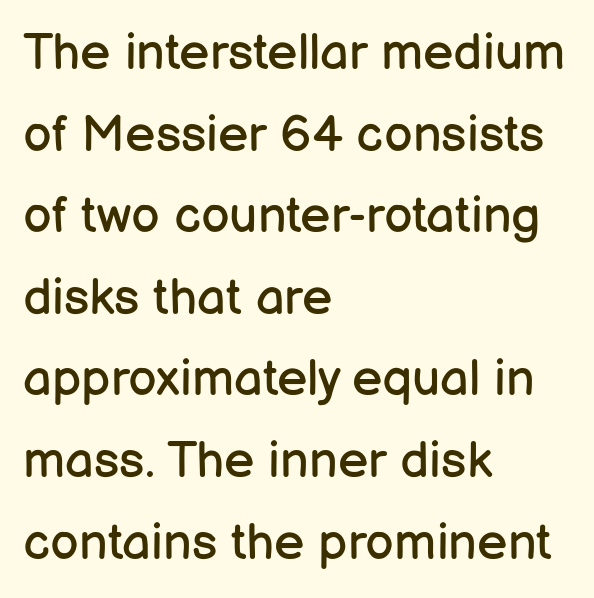
{"serif": "no", "italic": "no", "bold": "no", "weight": "regular", "width": "normal", "stroke_contrast": "low", "x_height": "medium", "monospaced": "no", "underline": "no", "align": "left", "line_spacing": "normal", "line_spacing_ratio": 1.6, "letter_spacing": "normal", "letter_spacing_em": 0.0, "glyph_px": 51}
